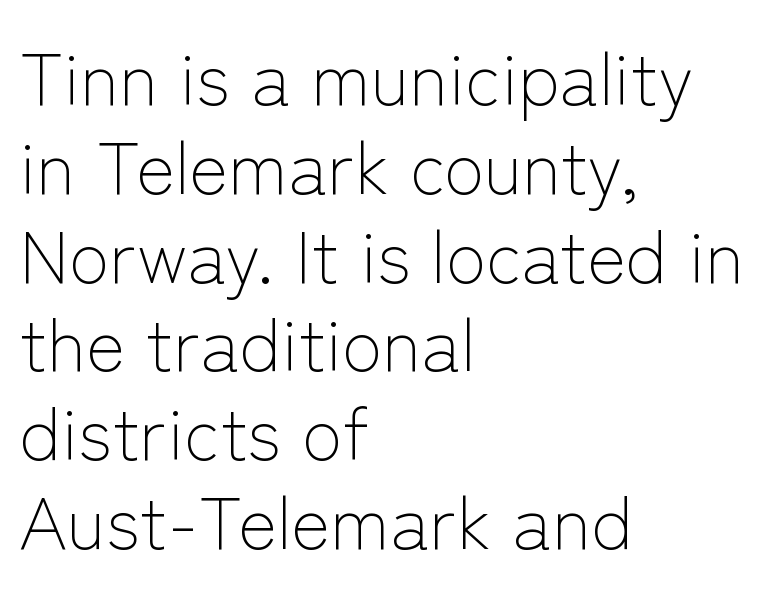
{"serif": "no", "italic": "no", "bold": "no", "weight": "light", "width": "normal", "stroke_contrast": "low", "x_height": "medium", "monospaced": "no", "underline": "no", "align": "left", "line_spacing_ratio": 1.2, "letter_spacing": "normal", "letter_spacing_em": 0.0, "glyph_px": 74}
